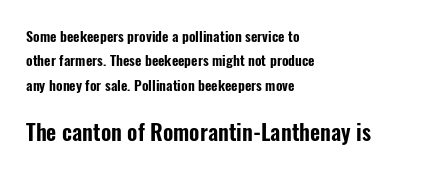
Is the lower block the larger one? Yes — the lower block carries the bigger type. Standard letterfit; no display-style spreading of the glyphs. A bare baseline throughout the passage. The rendering anchors every line to the left-hand side. The letters stand straight up with perfectly vertical stems.
